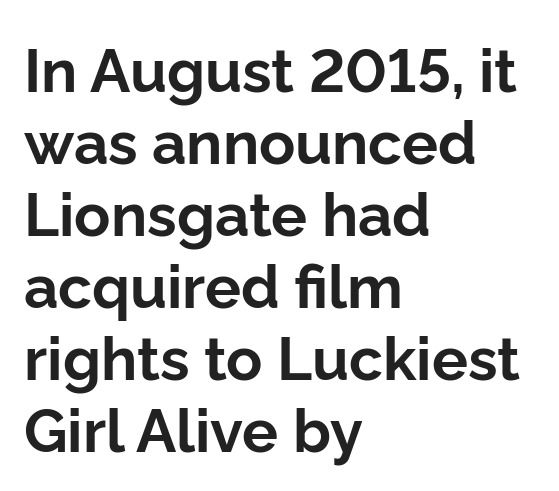
The image shows 60 px bold sans-serif type, upright; set left-aligned, line spacing 1.2x, normal letter spacing, not underlined; low stroke contrast and a medium x-height.
